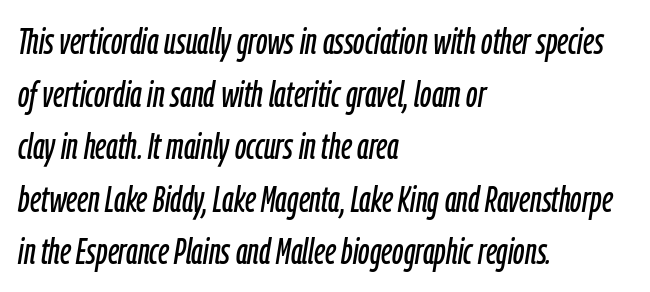
{"italic": "yes", "lean": "right", "slant_degrees": 9, "width": "condensed", "stroke_contrast": "low", "x_height": "medium", "monospaced": "no", "underline": "no", "align": "left", "line_spacing": "normal", "line_spacing_ratio": 1.42, "letter_spacing": "normal", "letter_spacing_em": 0.0, "glyph_px": 37}
